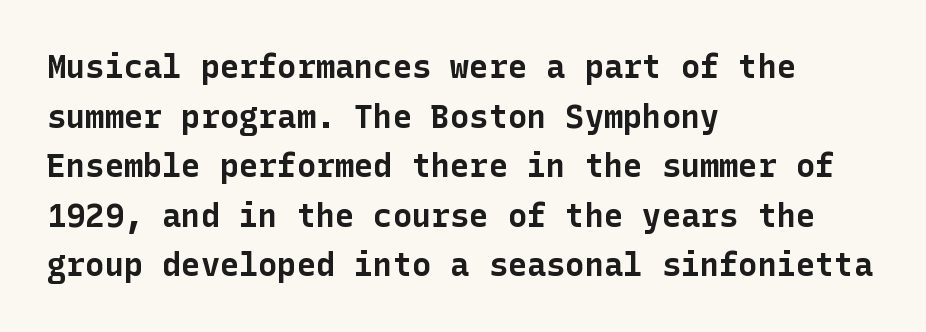
Notice how the stems are strictly vertical — no italics here. The lines are quadded left. In terms of letterspacing, this is plain default setting. These words are printed bold, with thick strokes throughout. The font family rendered here belongs to the sans-serif group. Decoration check: the copy has no underline.
